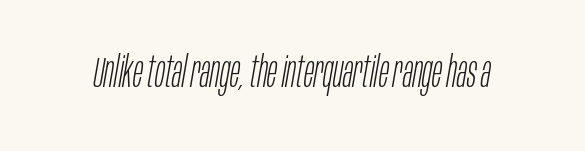
This sample uses an oblique cut, with every glyph tilted off the vertical. The letters advance in unequal steps, a hallmark of proportional type. Unmarked baselines from the first word to the last. Inter-character spacing is left at the font's built-in metrics.
